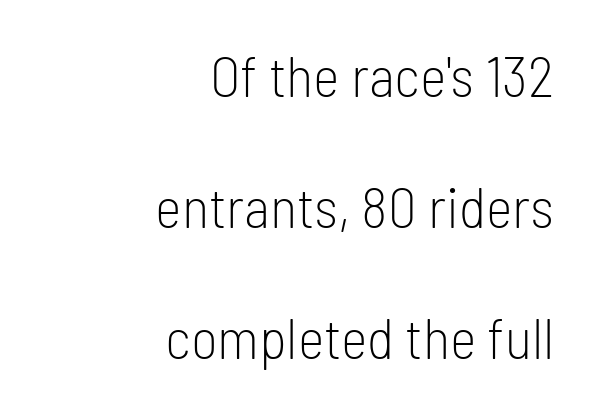
{"serif": "no", "italic": "no", "bold": "no", "weight": "light", "width": "condensed", "stroke_contrast": "low", "x_height": "medium", "monospaced": "no", "underline": "no", "align": "right", "line_spacing": "loose", "line_spacing_ratio": 2.3, "letter_spacing": "normal", "letter_spacing_em": 0.0, "glyph_px": 57}
